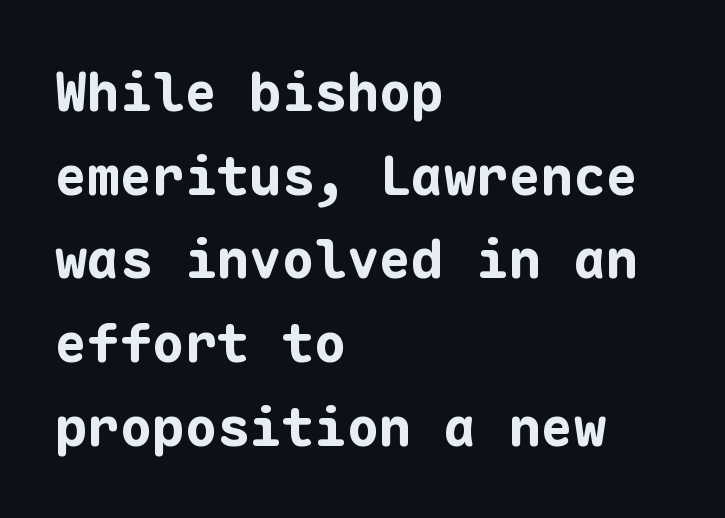
Q: Is the text bold? A: Yes.
Q: Is the text italic (slanted)? A: No, it is upright.
Q: Is the typeface a serif or a sans-serif typeface? A: Sans-serif.
Q: Is the text underlined? A: No.
Q: How is the paragraph aligned? A: Left-aligned.
Q: Is the spacing between letters normal or unusually wide? A: Normal.
Q: Is the spacing between lines tight, normal or loose? A: Normal.
Q: Width (condensed, normal, or wide)? A: Normal.
Q: Stroke contrast? A: Low.
Q: x-height? A: Medium.
Q: Monospaced? A: Yes.
